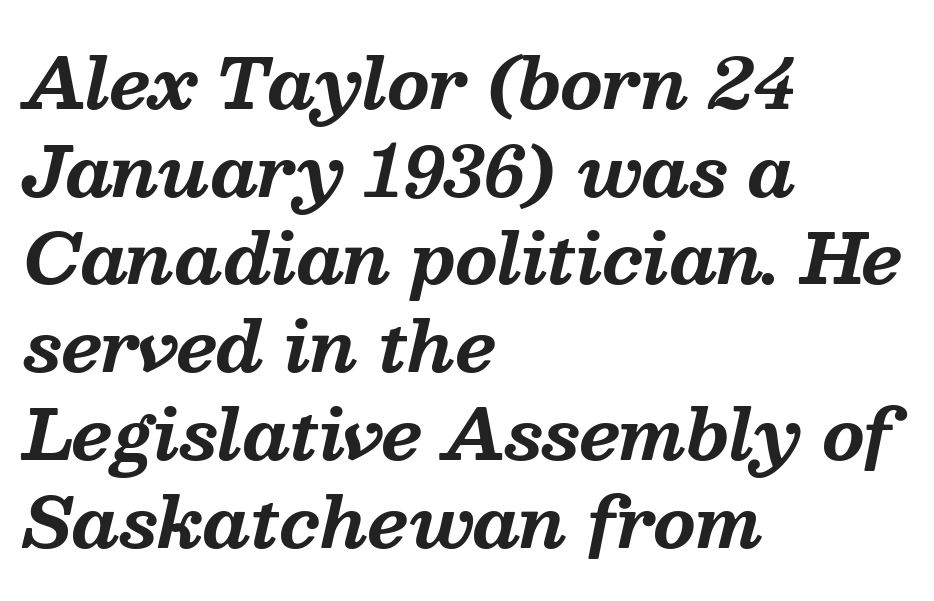
The image shows 68 px bold serif type, italic (leaning right); set left-aligned, normal line spacing (1.29x), normal letter spacing, not underlined; medium stroke contrast and a medium x-height.
